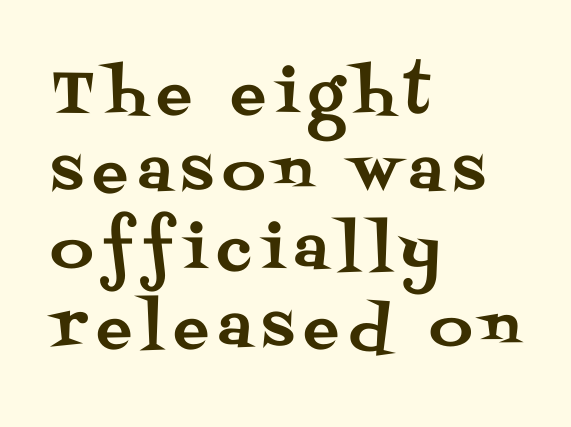
The image shows 59 px serif type, upright; set left-aligned, normal line spacing (1.32x), not underlined; medium stroke contrast and a large x-height.
